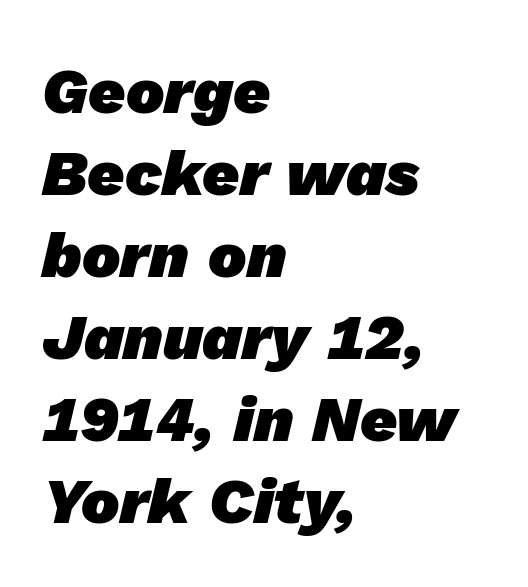
Character widths vary here, with narrow letters taking less room than wide ones. The paragraph has a hard left edge and a soft right edge. Look at the stroke-to-counter ratio: heavy, a bold. Normally led — the rows are evenly, conventionally spaced.
